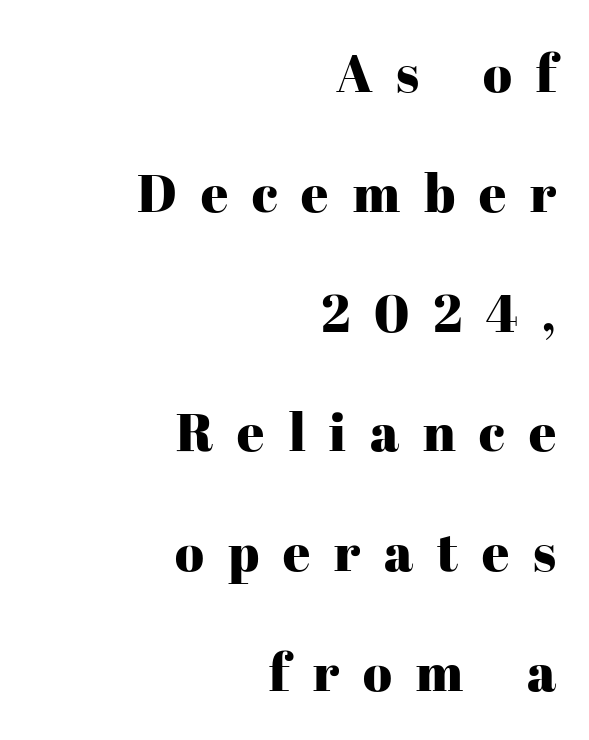
{"serif": "yes", "italic": "no", "width": "normal", "stroke_contrast": "high", "x_height": "medium", "monospaced": "no", "underline": "no", "align": "right", "line_spacing": "loose", "line_spacing_ratio": 2.26, "letter_spacing": "wide", "letter_spacing_em": 0.45, "glyph_px": 53}
